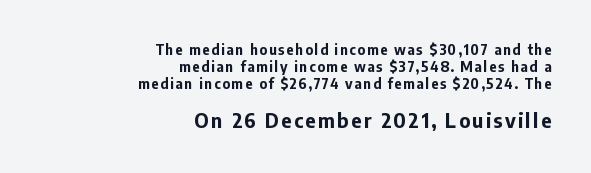
{"italic": "no", "bold": "yes", "underline": "no", "align": "right", "line_spacing_ratio": 1.21, "larger_block": "second", "size_ratio": 1.43, "glyph_px": 20}
